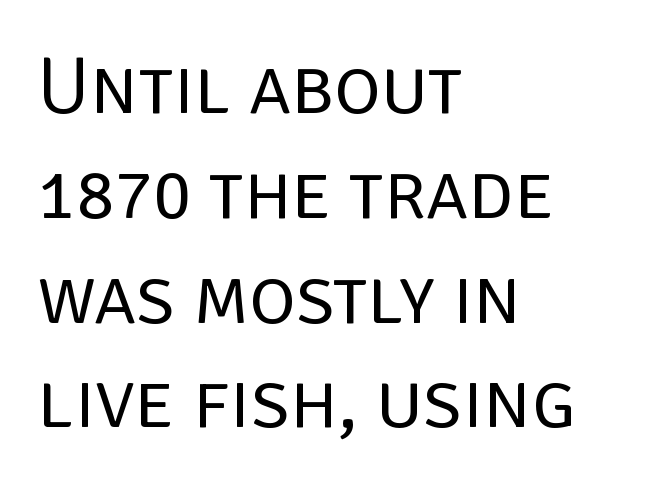
{"serif": "no", "italic": "no", "bold": "no", "weight": "regular", "width": "normal", "stroke_contrast": "low", "x_height": "large", "monospaced": "no", "underline": "no", "align": "left", "line_spacing": "normal", "line_spacing_ratio": 1.31, "letter_spacing": "normal", "letter_spacing_em": 0.0, "glyph_px": 80}
